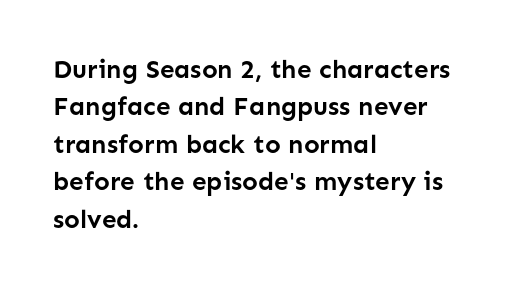
When letters stand straight like this, we call the style roman or upright. A clean baseline with only descenders dipping below it. Horizontally, the lines are justified to the leading edge only. Is there much room between lines? A standard amount, neither cramped nor airy.
